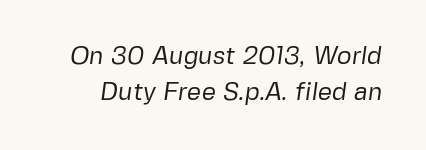
{"bold": "no", "underline": "no", "line_spacing": "normal", "line_spacing_ratio": 1.44, "letter_spacing": "normal", "letter_spacing_em": 0.0, "glyph_px": 25}
